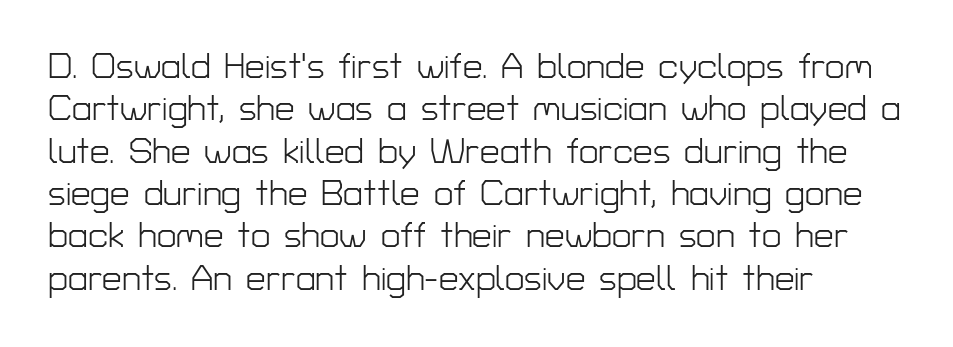
{"serif": "no", "italic": "no", "bold": "no", "weight": "light", "width": "normal", "stroke_contrast": "low", "x_height": "medium", "monospaced": "no", "underline": "no", "align": "left", "line_spacing_ratio": 1.21, "letter_spacing": "normal", "letter_spacing_em": 0.0, "glyph_px": 35}
